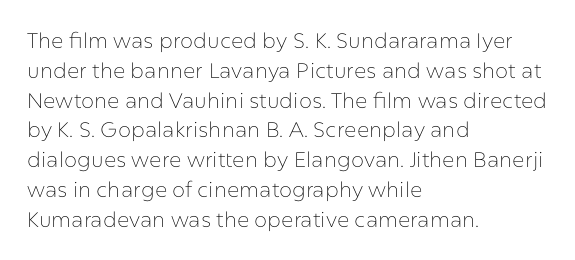
Q: Is the text bold? A: No.
Q: Is the text italic (slanted)? A: No, it is upright.
Q: Is the text underlined? A: No.
Q: How is the paragraph aligned? A: Left-aligned.
Q: Is the spacing between letters normal or unusually wide? A: Normal.
Q: Is the spacing between lines tight, normal or loose? A: Normal.
